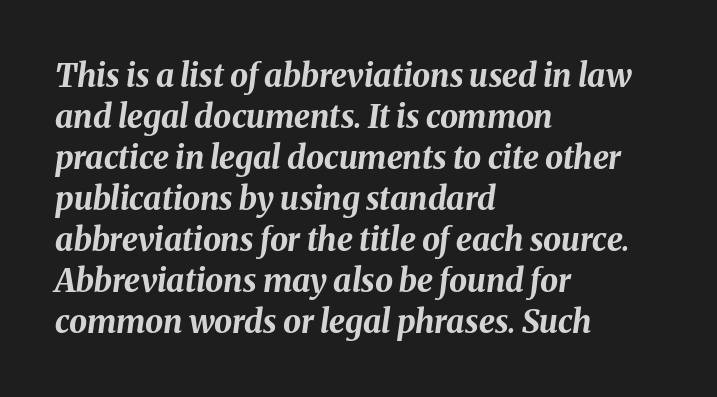
{"italic": "yes", "lean": "right", "slant_degrees": 8, "bold": "yes", "weight": "bold", "width": "normal", "stroke_contrast": "medium", "x_height": "medium", "monospaced": "no", "underline": "no", "align": "left", "line_spacing": "normal", "line_spacing_ratio": 1.28, "letter_spacing": "normal", "letter_spacing_em": 0.0, "glyph_px": 32}
